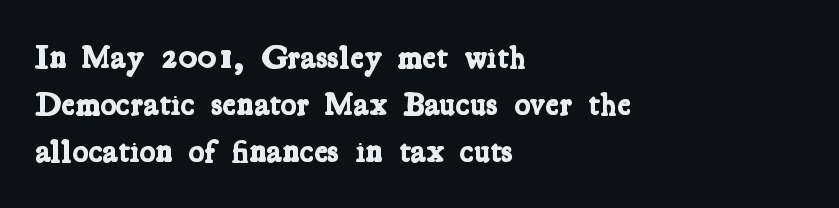
No word sits above an underline. The passage shown is emphatically bold. Letter spacing: default. Here the designer chose a conventional face with non-uniform glyph widths. Horizontally, the lines are justified to the leading edge only. A typesetter would label this face a serif.
